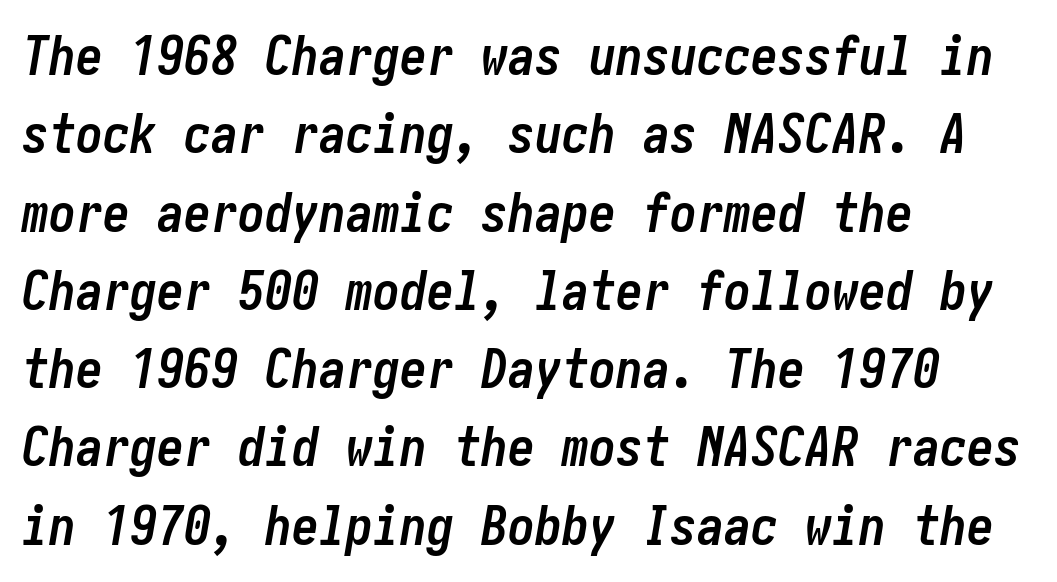
The image shows 54 px semibold, condensed type, italic (leaning right); set left-aligned, normal line spacing (1.45x), normal letter spacing, not underlined; low stroke contrast and a medium x-height.
